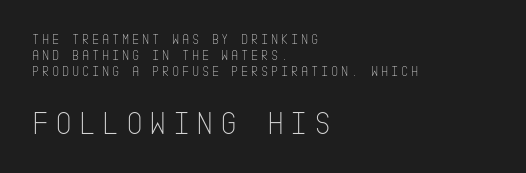
{"serif": "no", "italic": "no", "bold": "no", "weight": "thin", "width": "condensed", "stroke_contrast": "low", "x_height": "large", "underline": "no", "align": "left", "line_spacing": "tight", "line_spacing_ratio": 1.15, "larger_block": "second", "size_ratio": 2.36, "glyph_px": 33}
